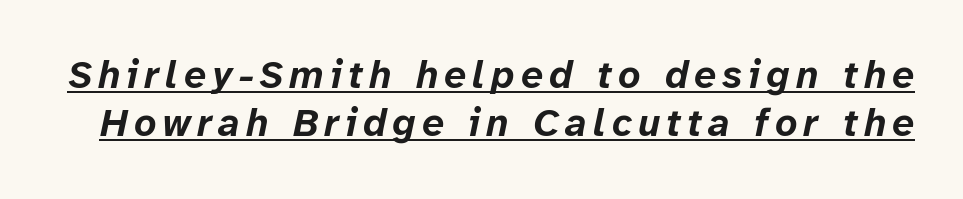
Q: Is the text bold? A: Yes.
Q: Is the text italic (slanted)? A: Yes, it leans right by about 12 degrees.
Q: Is the text underlined? A: Yes.
Q: Width (condensed, normal, or wide)? A: Normal.
Q: Stroke contrast? A: Low.
Q: x-height? A: Medium.
Q: Monospaced? A: No.
